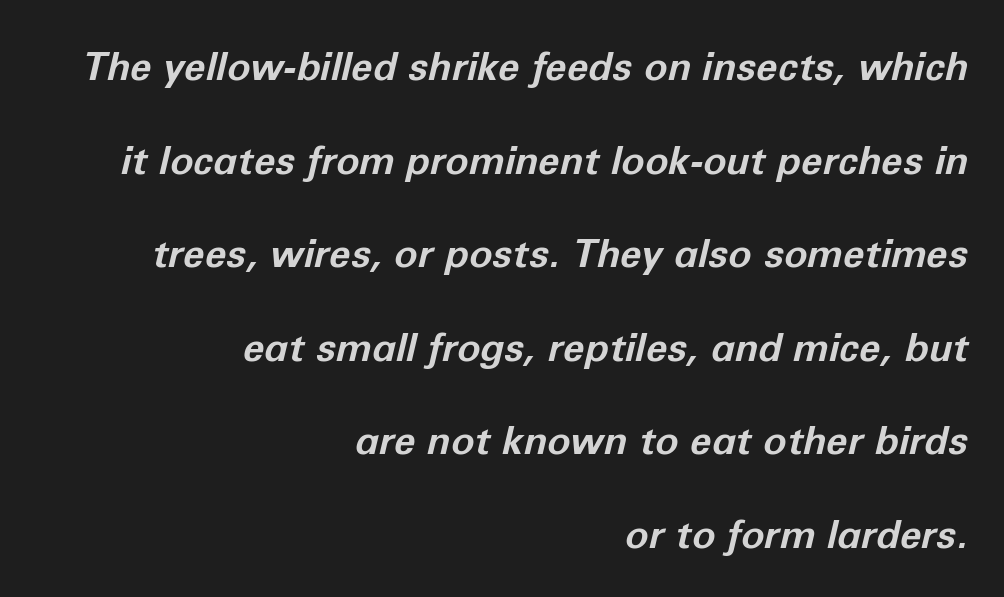
Loosely led — the rows are spread out. Observe the ordinary spacing: letters are neighbours, not strangers. In CSS terms this would be text-align: right. The face used here is proportionally spaced, like ordinary book or web type. Plain, unruled lines of type.
